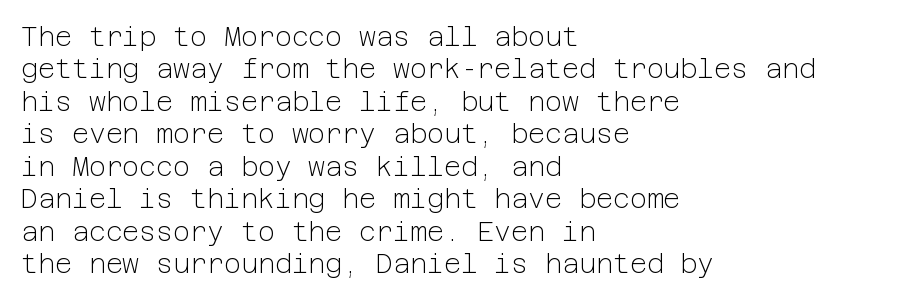
Q: Is the text bold? A: No.
Q: Is the text italic (slanted)? A: No, it is upright.
Q: Is the text underlined? A: No.
Q: How is the paragraph aligned? A: Left-aligned.
Q: Is the spacing between letters normal or unusually wide? A: Normal.
Q: Is the spacing between lines tight, normal or loose? A: Normal.
